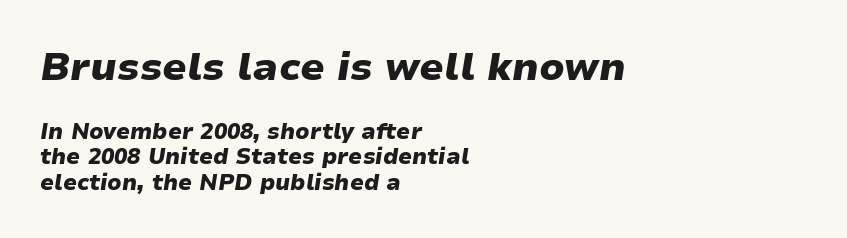
The image shows 39 px heavy, wide type, italic (leaning right); set left-aligned, tight line spacing (1.15x), normal letter spacing, not underlined; the first (top) block is 1.77x larger; low stroke contrast and a medium x-height.
